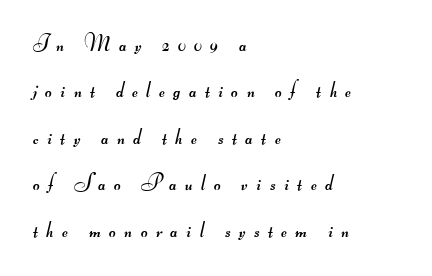
Compared with typical body copy, the letter spacing here is much looser. The strokes carry an ordinary text weight at most. Is the block centered? No — it sits flush against the left margin. The passage shown stacks its lines with a broad gap. Type without underlining.
